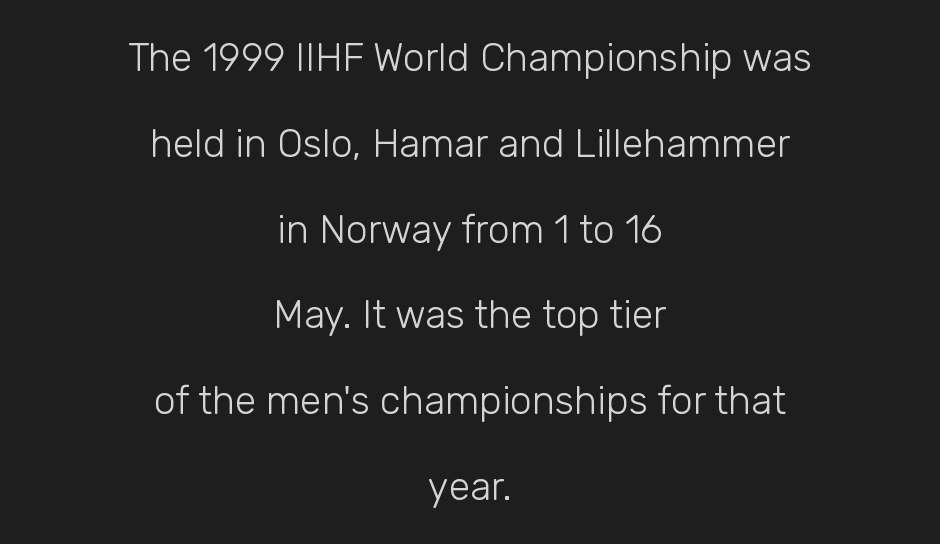
The image shows 39 px light sans-serif type, upright; set centered, loose line spacing (2.2x), normal letter spacing, not underlined; low stroke contrast and a medium x-height.
